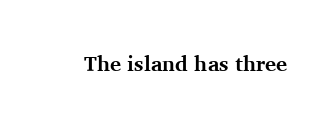
The image shows 21 px bold type, upright; set normal letter spacing, not underlined.
